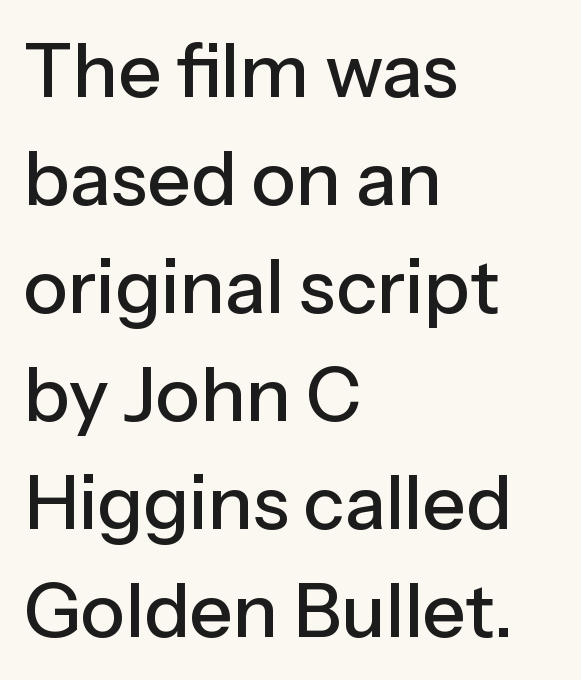
The image shows 75 px sans-serif type, upright; set left-aligned, normal line spacing (1.44x), normal letter spacing, not underlined; low stroke contrast and a medium x-height.
